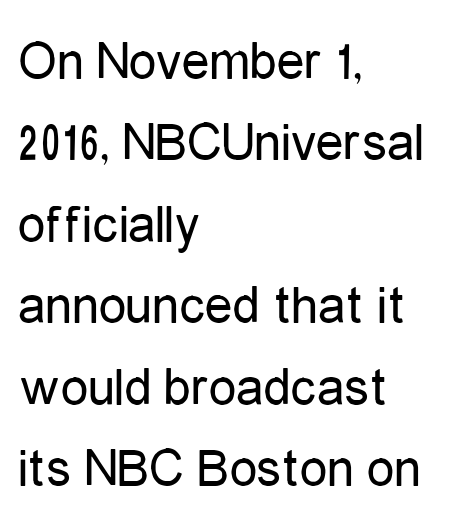
Line spacing here is normal. The line texture is even and compact thanks to regular tracking. Stems and bowls with no extra thickness — not bold. Here the designer chose a conventional face with non-uniform glyph widths. A roman cut, with each character standing at attention.
